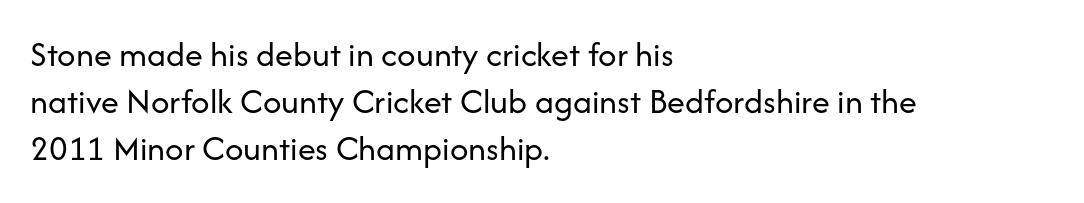
Q: Is the text bold? A: No.
Q: Is the text italic (slanted)? A: No, it is upright.
Q: Is the typeface a serif or a sans-serif typeface? A: Sans-serif.
Q: Is the text underlined? A: No.
Q: How is the paragraph aligned? A: Left-aligned.
Q: Is the spacing between letters normal or unusually wide? A: Normal.
Q: Is the spacing between lines tight, normal or loose? A: Normal.
Q: Width (condensed, normal, or wide)? A: Normal.
Q: Stroke contrast? A: Low.
Q: x-height? A: Medium.
Q: Monospaced? A: No.
